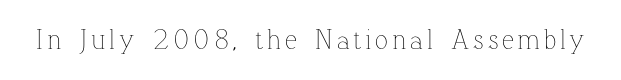
Q: Is the text bold? A: No.
Q: Is the text italic (slanted)? A: No, it is upright.
Q: Is the text underlined? A: No.
